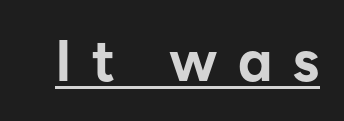
The image shows 58 px bold sans-serif type, upright; set unusually wide letter spacing (+0.35 em), underlined; low stroke contrast and a medium x-height.
